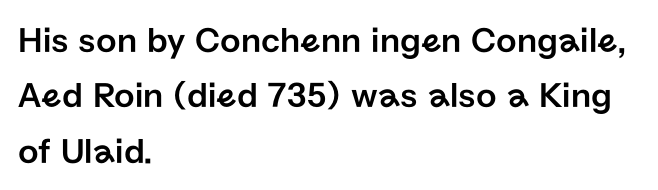
Line beginnings align vertically; line endings do not. Observe the ordinary spacing: letters are neighbours, not strangers. Is there any slant? The stems are plumb. Reading down the column, the eye jumps a familiar distance to each next line.
